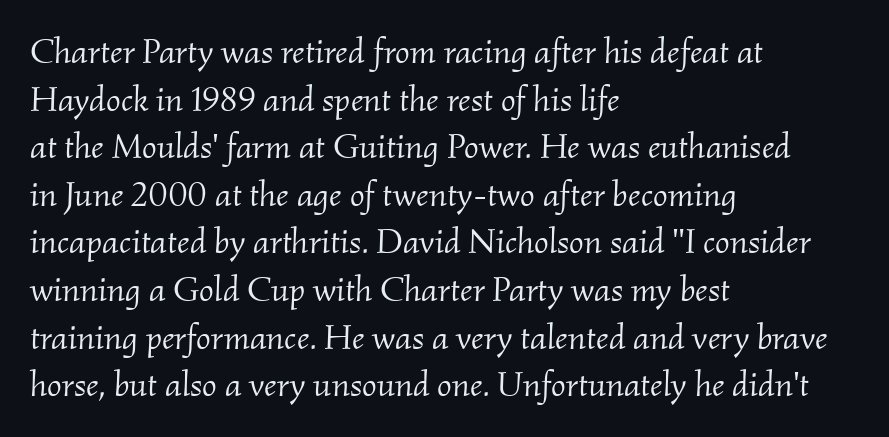
Q: Is the text bold? A: No.
Q: Is the text italic (slanted)? A: Yes, it leans right by about 2 degrees.
Q: Is the typeface a serif or a sans-serif typeface? A: Serif.
Q: Is the text underlined? A: No.
Q: How is the paragraph aligned? A: Left-aligned.
Q: Is the spacing between letters normal or unusually wide? A: Normal.
Q: Is the spacing between lines tight, normal or loose? A: Normal.
Q: Width (condensed, normal, or wide)? A: Normal.
Q: Stroke contrast? A: Medium.
Q: x-height? A: Small.
Q: Monospaced? A: No.
